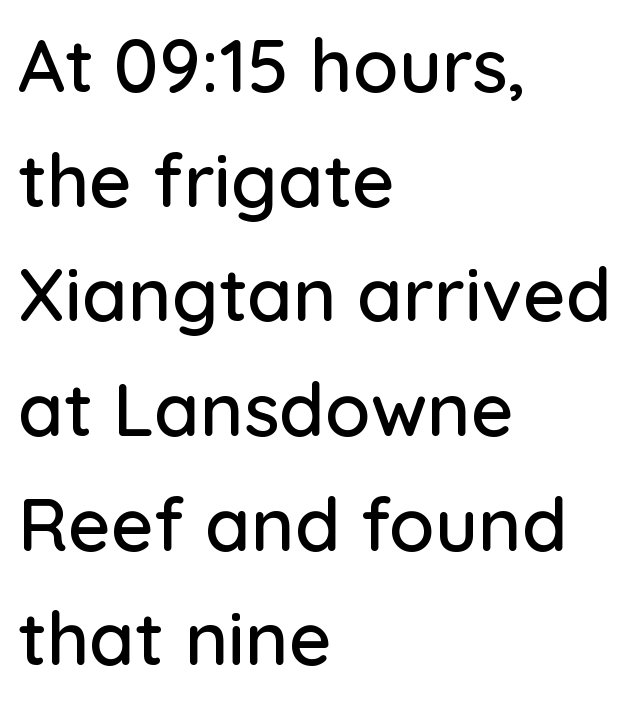
Q: Is the text italic (slanted)? A: No, it is upright.
Q: Is the typeface a serif or a sans-serif typeface? A: Sans-serif.
Q: Is the text underlined? A: No.
Q: How is the paragraph aligned? A: Left-aligned.
Q: Is the spacing between letters normal or unusually wide? A: Normal.
Q: Is the spacing between lines tight, normal or loose? A: Normal.
Q: Width (condensed, normal, or wide)? A: Normal.
Q: Stroke contrast? A: Low.
Q: x-height? A: Medium.
Q: Monospaced? A: No.
